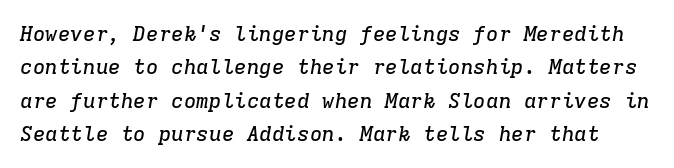
{"italic": "yes", "lean": "right", "slant_degrees": 9, "underline": "no", "line_spacing": "normal", "line_spacing_ratio": 1.59, "letter_spacing": "normal", "letter_spacing_em": 0.0, "glyph_px": 21}
